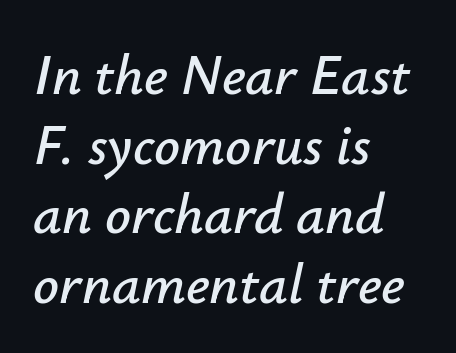
{"italic": "yes", "lean": "right", "slant_degrees": 12, "width": "normal", "stroke_contrast": "low", "x_height": "small", "monospaced": "no", "underline": "no", "align": "left", "line_spacing_ratio": 1.22, "letter_spacing": "normal", "letter_spacing_em": 0.0, "glyph_px": 57}
